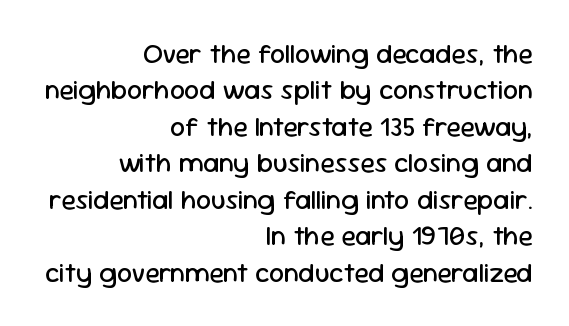
The image shows 27 px text type, upright; set right-aligned, normal line spacing (1.35x), normal letter spacing, not underlined.
